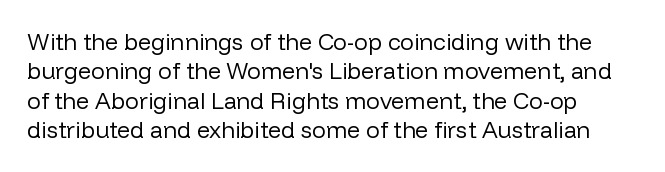
Q: Is the text bold? A: No.
Q: Is the text italic (slanted)? A: No, it is upright.
Q: Is the text underlined? A: No.
Q: Is the spacing between letters normal or unusually wide? A: Normal.
Q: Is the spacing between lines tight, normal or loose? A: Normal.
